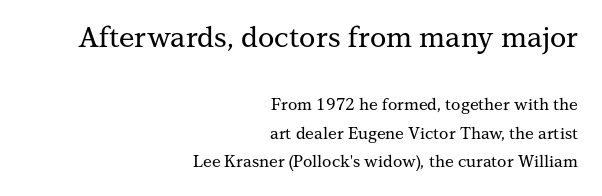
Top chunk: large. Bottom chunk: small. Descender tails drop into unmarked territory. Are there feet on the stems? There are — it's a serif. A typesetter would call this proportional, since set widths differ per character.
